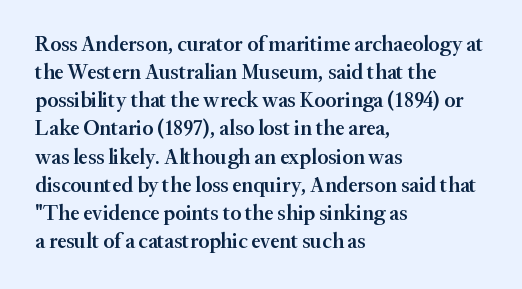
The axis of the letterforms is exactly vertical. The block of text has a typical density, with ordinary space between rows. Plain, unruled lines of type. Slightly chunky letters — semibold, I'd say, not full bold. Left-aligned paragraph, ragged on the right.
